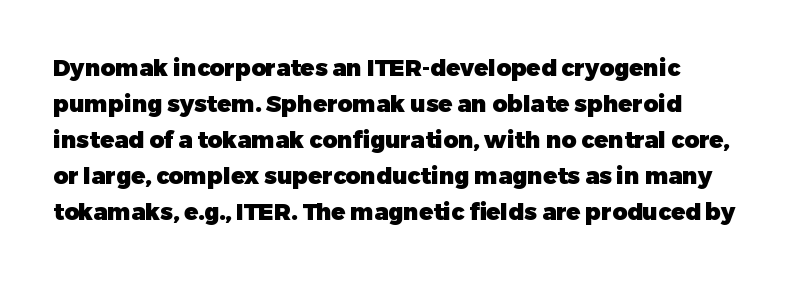
Q: Is the text bold? A: Yes.
Q: Is the text italic (slanted)? A: No, it is upright.
Q: Is the text underlined? A: No.
Q: Is the spacing between letters normal or unusually wide? A: Normal.
Q: Is the spacing between lines tight, normal or loose? A: Normal.
